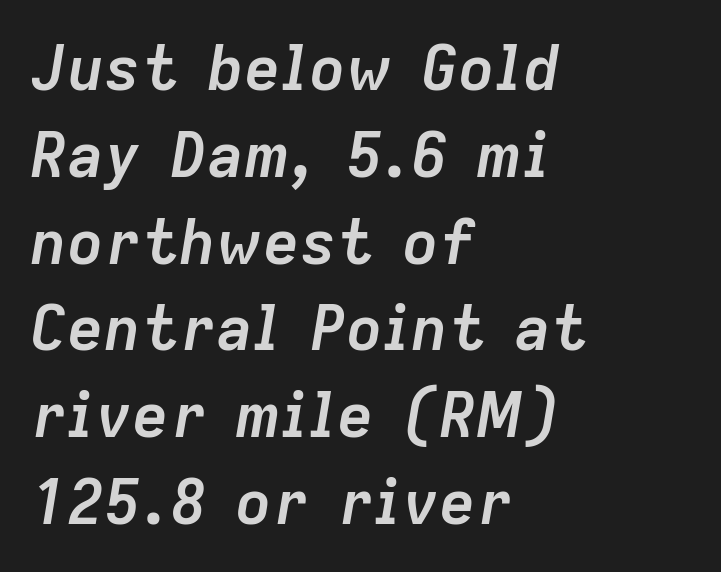
The image shows 62 px semibold type, italic (leaning right); set left-aligned, normal line spacing (1.4x), normal letter spacing, not underlined; low stroke contrast and a medium x-height.
